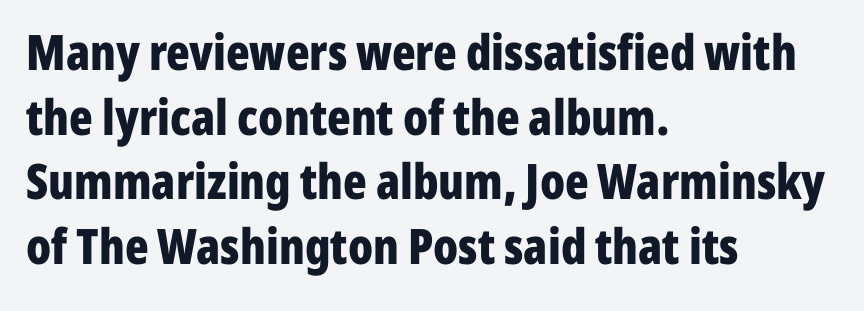
Q: Is the text bold? A: Yes.
Q: Is the text italic (slanted)? A: No, it is upright.
Q: Is the typeface a serif or a sans-serif typeface? A: Sans-serif.
Q: Is the text underlined? A: No.
Q: How is the paragraph aligned? A: Left-aligned.
Q: Is the spacing between letters normal or unusually wide? A: Normal.
Q: Is the spacing between lines tight, normal or loose? A: Normal.
Q: Width (condensed, normal, or wide)? A: Condensed.
Q: Stroke contrast? A: Low.
Q: x-height? A: Medium.
Q: Monospaced? A: No.
